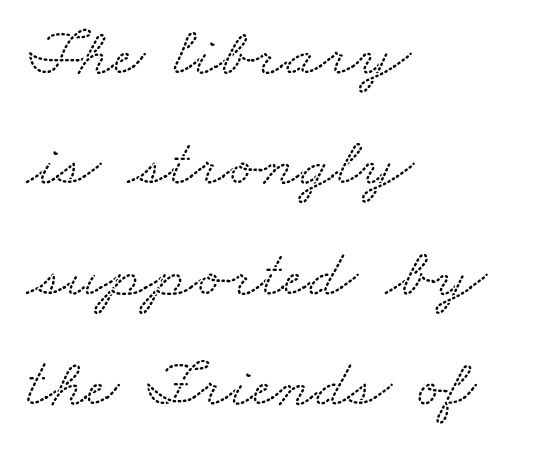
{"width": "wide", "stroke_contrast": "low", "x_height": "small", "monospaced": "no", "underline": "no", "align": "left", "line_spacing": "normal", "line_spacing_ratio": 1.6, "letter_spacing": "normal", "letter_spacing_em": 0.0, "glyph_px": 69}
